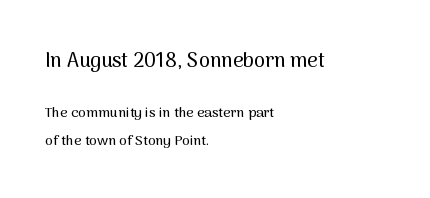
This is the regular roman posture of the typeface. Honestly, the letter spacing is just normal — you wouldn't notice it. How would I describe the line gaps? Wide and relaxed. Typeset ragged right — the left edge is the straight one. A student would notice the top passage is typeset larger than what follows.
